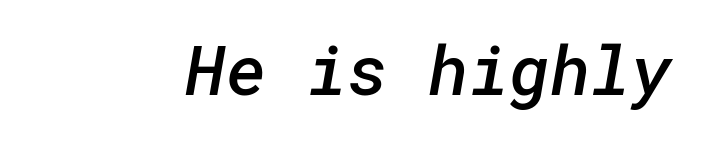
Q: Is the text bold? A: Semi-bold.
Q: Is the typeface a serif or a sans-serif typeface? A: Sans-serif.
Q: Is the text underlined? A: No.
Q: Is the spacing between letters normal or unusually wide? A: Normal.
Q: Width (condensed, normal, or wide)? A: Normal.
Q: Stroke contrast? A: Low.
Q: x-height? A: Medium.
